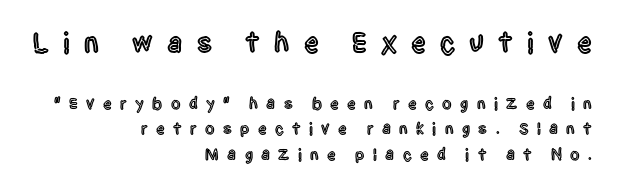
{"serif": "no", "italic": "no", "width": "condensed", "x_height": "large", "monospaced": "no", "underline": "no", "align": "right", "line_spacing": "normal", "line_spacing_ratio": 1.5, "letter_spacing": "wide", "letter_spacing_em": 0.49, "larger_block": "first", "size_ratio": 1.71, "glyph_px": 29}
